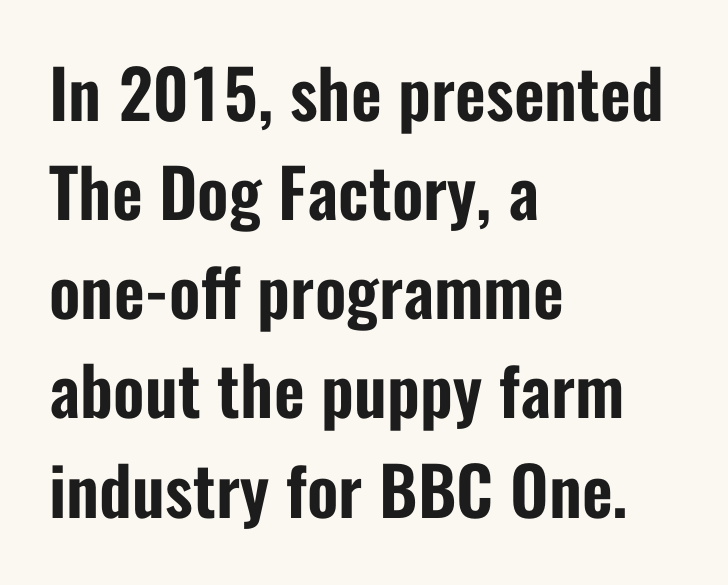
Q: Is the text italic (slanted)? A: No, it is upright.
Q: Is the typeface a serif or a sans-serif typeface? A: Sans-serif.
Q: Is the text underlined? A: No.
Q: How is the paragraph aligned? A: Left-aligned.
Q: Is the spacing between letters normal or unusually wide? A: Normal.
Q: Is the spacing between lines tight, normal or loose? A: Normal.
Q: Width (condensed, normal, or wide)? A: Condensed.
Q: Stroke contrast? A: Low.
Q: x-height? A: Medium.
Q: Monospaced? A: No.
